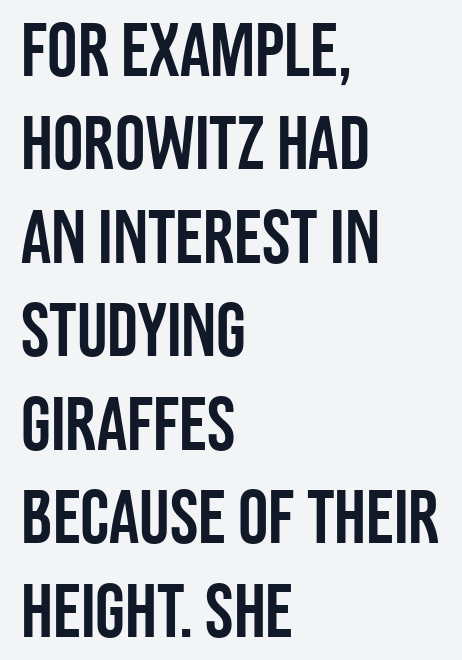
The image shows 76 px condensed sans-serif type, upright; set left-aligned, line spacing 1.23x, normal letter spacing, not underlined; low stroke contrast and a large x-height.
